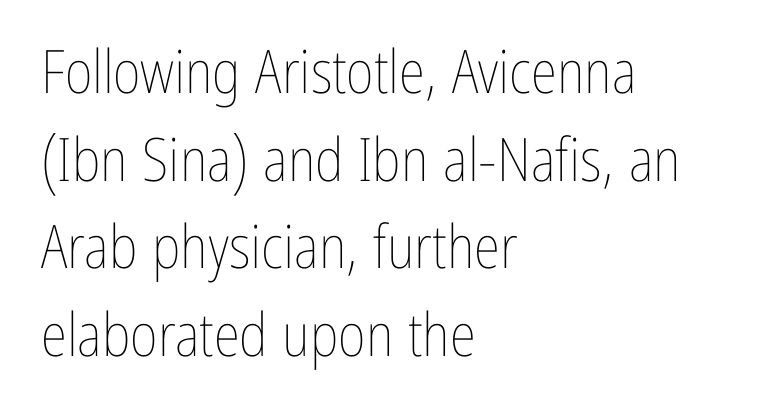
{"italic": "no", "bold": "no", "weight": "thin", "width": "condensed", "stroke_contrast": "low", "x_height": "medium", "monospaced": "no", "underline": "no", "align": "left", "line_spacing": "normal", "line_spacing_ratio": 1.46, "letter_spacing": "normal", "letter_spacing_em": 0.0, "glyph_px": 60}
